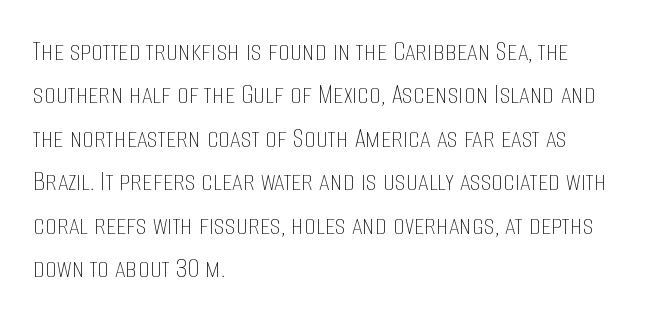
{"italic": "no", "bold": "no", "weight": "thin", "width": "condensed", "stroke_contrast": "low", "x_height": "large", "monospaced": "no", "underline": "no", "align": "left", "line_spacing": "normal", "line_spacing_ratio": 1.45, "letter_spacing": "normal", "letter_spacing_em": 0.0, "glyph_px": 30}
